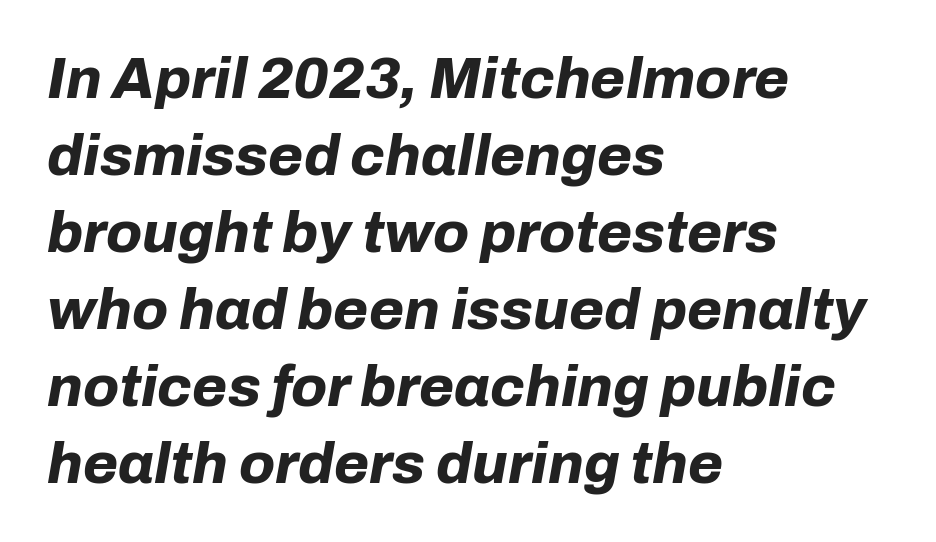
The image shows 57 px bold type, italic (leaning right); set left-aligned, normal line spacing (1.35x), normal letter spacing, not underlined; low stroke contrast and a medium x-height.
